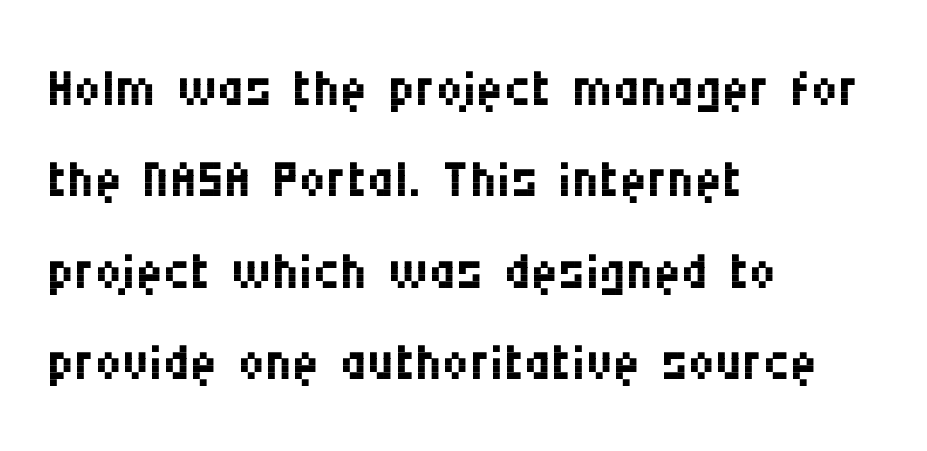
Q: Is the text bold? A: No.
Q: Is the text italic (slanted)? A: No, it is upright.
Q: Is the typeface a serif or a sans-serif typeface? A: Sans-serif.
Q: Is the text underlined? A: No.
Q: How is the paragraph aligned? A: Left-aligned.
Q: Is the spacing between letters normal or unusually wide? A: Normal.
Q: Width (condensed, normal, or wide)? A: Condensed.
Q: Stroke contrast? A: Medium.
Q: x-height? A: Large.
Q: Monospaced? A: No.
